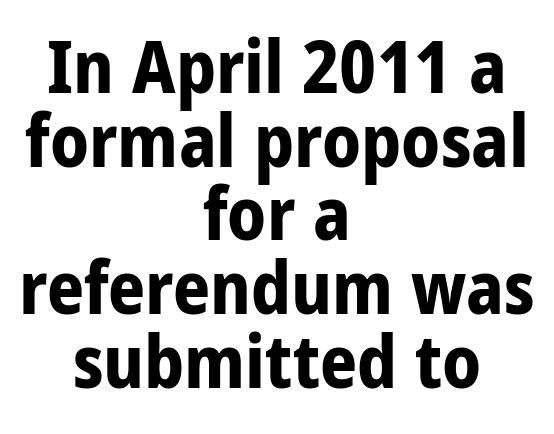
Here the designer chose a conventional face with non-uniform glyph widths. The text block is weighted toward neither margin, spreading evenly from the middle. Look at the stroke-to-counter ratio: heavy, a bold. Anything drawn beneath the words? Only blank space. Students, observe: this is what under-led, compact text looks like.
